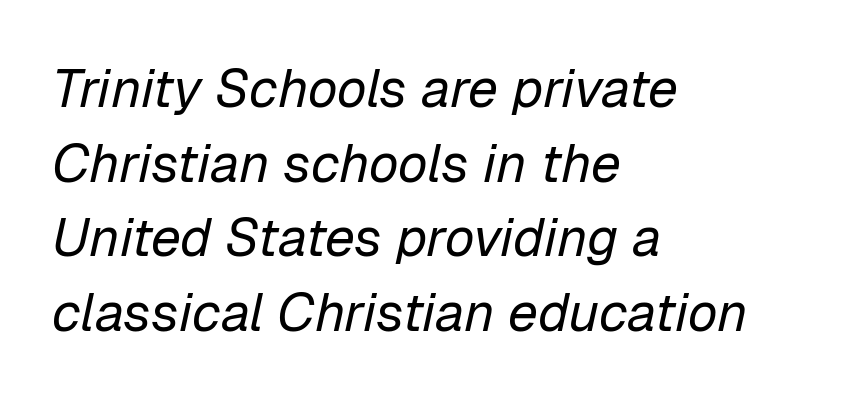
{"italic": "yes", "lean": "right", "slant_degrees": 12, "bold": "no", "weight": "regular", "width": "normal", "stroke_contrast": "low", "x_height": "medium", "monospaced": "no", "underline": "no", "align": "left", "line_spacing": "normal", "line_spacing_ratio": 1.38, "letter_spacing": "normal", "letter_spacing_em": 0.0, "glyph_px": 54}
